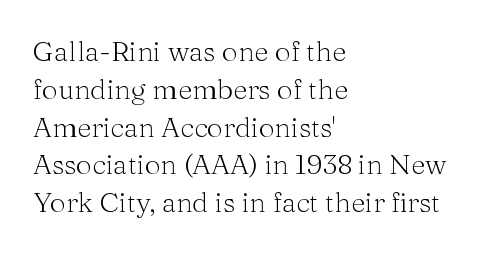
The image shows 28 px light serif type, upright; set left-aligned, normal line spacing (1.35x), normal letter spacing, not underlined; medium stroke contrast and a medium x-height.
